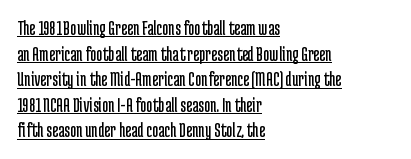
{"italic": "no", "bold": "no", "underline": "yes", "align": "left", "line_spacing_ratio": 1.22, "letter_spacing": "normal", "letter_spacing_em": 0.0, "glyph_px": 21}
